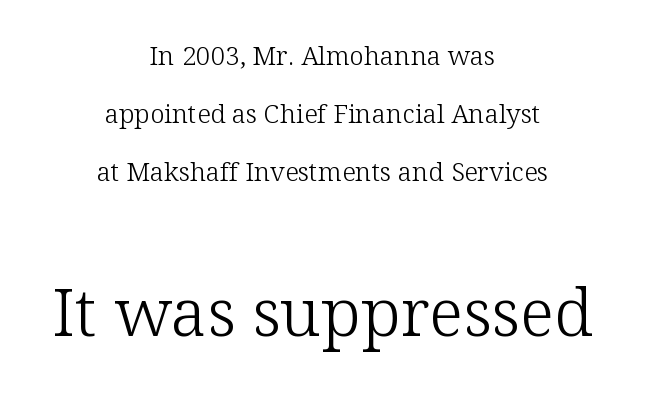
The image shows 66 px light serif type, upright; set centered, loose line spacing (2.24x), normal letter spacing, not underlined; the second (bottom) block is 2.54x larger; low stroke contrast and a medium x-height.
